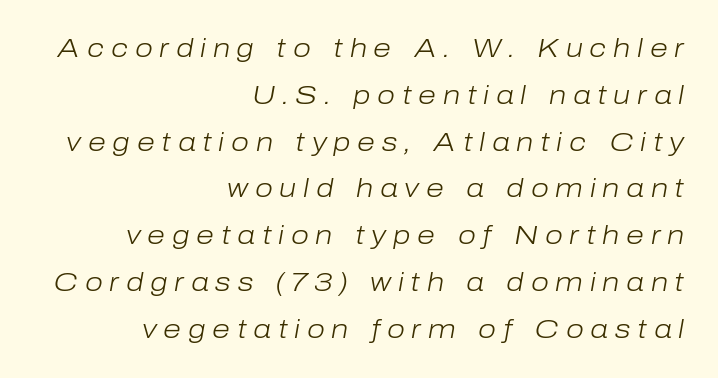
The tracking reads as deliberately expanded to a designer's eye. Short and long lines alike share a common ending point at right. Slant detected: the letters are inclined. Is the stroke heavy? The answer is a plain regular-or-lighter. Quick note: underline off.
